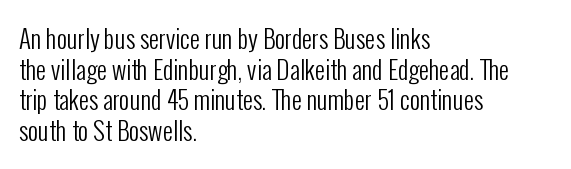
The letters look calm and open, with moderate or lighter stems. Descenders are the only things crossing below the line. Left-aligned paragraph, ragged on the right. Short note: letters normally spaced.
